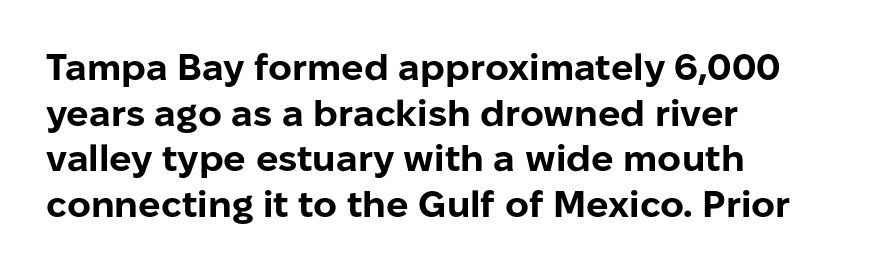
{"serif": "no", "italic": "no", "bold": "yes", "weight": "bold", "width": "normal", "stroke_contrast": "low", "x_height": "medium", "monospaced": "no", "underline": "no", "align": "left", "line_spacing_ratio": 1.23, "letter_spacing": "normal", "letter_spacing_em": 0.0, "glyph_px": 37}
